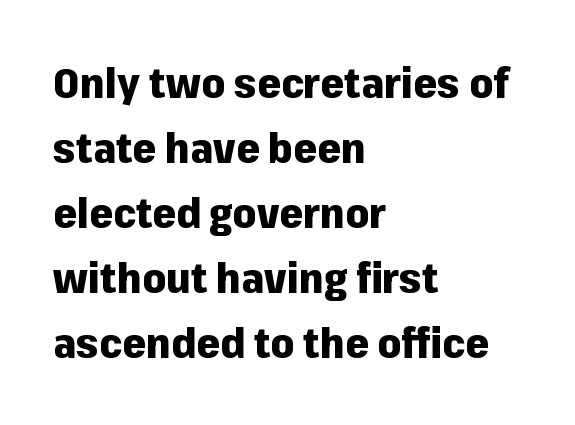
The image shows 42 px heavy sans-serif type, upright; set left-aligned, normal line spacing (1.55x), normal letter spacing, not underlined; low stroke contrast and a medium x-height.
